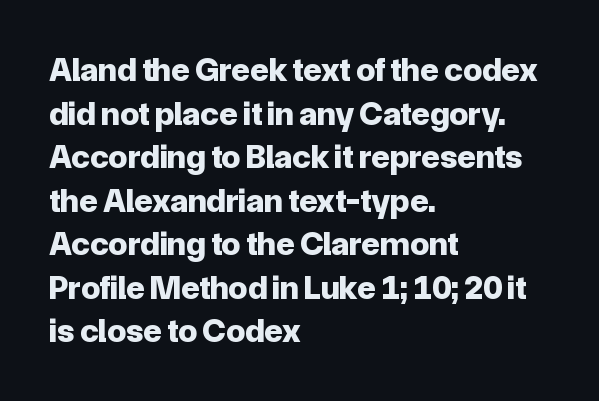
Q: Is the text bold? A: Yes.
Q: Is the text italic (slanted)? A: No, it is upright.
Q: Is the typeface a serif or a sans-serif typeface? A: Sans-serif.
Q: Is the text underlined? A: No.
Q: How is the paragraph aligned? A: Left-aligned.
Q: Is the spacing between letters normal or unusually wide? A: Normal.
Q: Is the spacing between lines tight, normal or loose? A: Normal.
Q: Width (condensed, normal, or wide)? A: Normal.
Q: Stroke contrast? A: Low.
Q: x-height? A: Medium.
Q: Monospaced? A: No.
